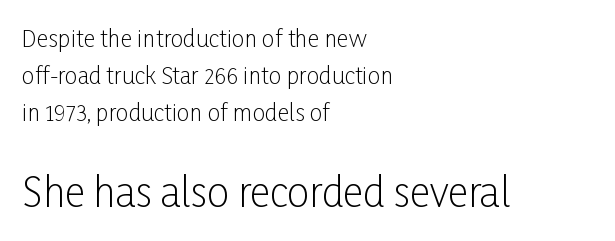
Q: Is the text bold? A: No.
Q: Is the text italic (slanted)? A: No, it is upright.
Q: Is the typeface a serif or a sans-serif typeface? A: Sans-serif.
Q: Is the text underlined? A: No.
Q: How is the paragraph aligned? A: Left-aligned.
Q: Is the spacing between letters normal or unusually wide? A: Normal.
Q: Is the spacing between lines tight, normal or loose? A: Normal.
Q: Which block of text is set in a larger size, the first (top) or the second (bottom)? A: The second (bottom) one.
Q: Width (condensed, normal, or wide)? A: Condensed.
Q: Stroke contrast? A: Low.
Q: x-height? A: Medium.
Q: Monospaced? A: No.
